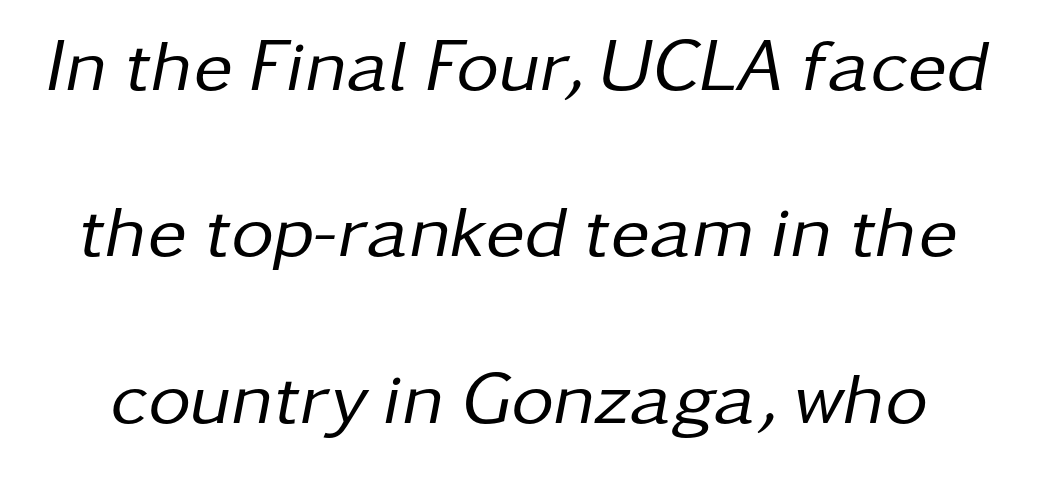
{"italic": "yes", "lean": "right", "slant_degrees": 11, "bold": "no", "weight": "regular", "width": "normal", "stroke_contrast": "low", "x_height": "medium", "monospaced": "no", "underline": "no", "line_spacing": "loose", "line_spacing_ratio": 2.25, "letter_spacing": "normal", "letter_spacing_em": 0.0, "glyph_px": 74}
